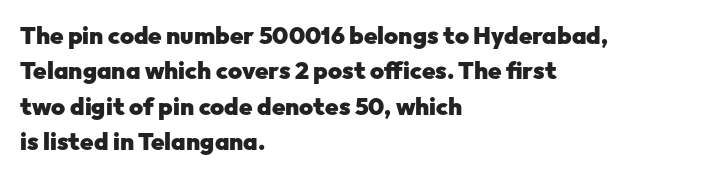
{"italic": "no", "bold": "yes", "underline": "no", "align": "left", "line_spacing": "normal", "line_spacing_ratio": 1.47, "letter_spacing": "normal", "letter_spacing_em": 0.0, "glyph_px": 24}
